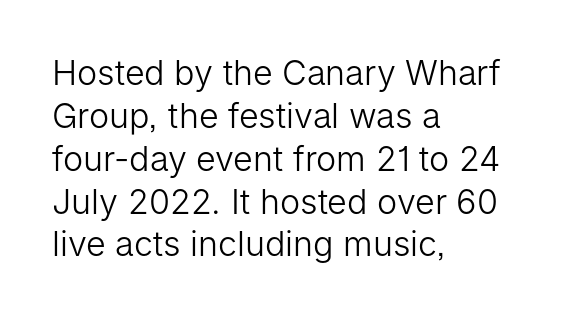
{"serif": "no", "italic": "no", "bold": "no", "weight": "light", "width": "normal", "stroke_contrast": "low", "x_height": "medium", "monospaced": "no", "underline": "no", "align": "left", "line_spacing": "normal", "line_spacing_ratio": 1.26, "letter_spacing": "normal", "letter_spacing_em": 0.0, "glyph_px": 34}
